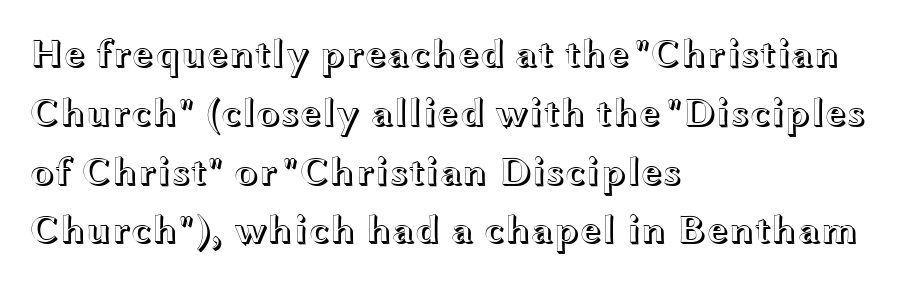
Compared with typical paragraphs, the rows here are spaced about the same. Typeset ragged right — the left edge is the straight one. Inter-character spacing is left at the font's built-in metrics. Only glyphs here, with clear space below each row.
